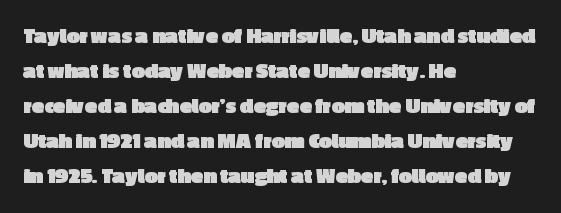
{"italic": "no", "bold": "yes", "underline": "no", "align": "left", "line_spacing": "normal", "line_spacing_ratio": 1.52, "letter_spacing": "normal", "letter_spacing_em": 0.0, "glyph_px": 23}
